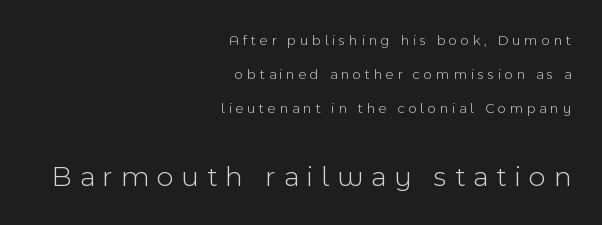
Does the lettering tilt? It doesn't — this is upright. Regarding serifs, this sample does without them. Someone cranked the tracking dial way up on this one. Rows of type keep a wide berth in the vertical direction. All the whitespace from short lines collects on the left.
